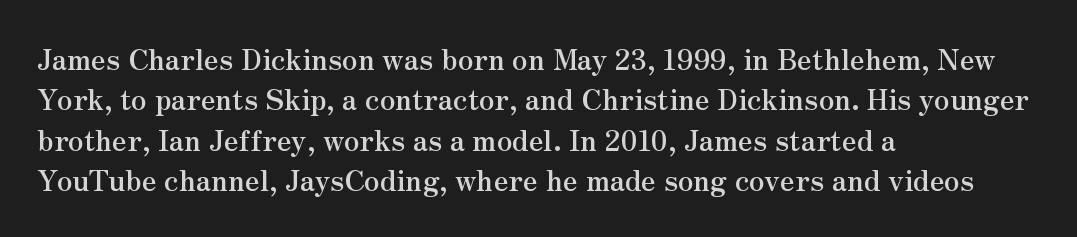
The image shows 28 px semibold serif type, upright; set left-aligned, normal line spacing (1.44x), normal letter spacing, not underlined; medium stroke contrast and a small x-height.
